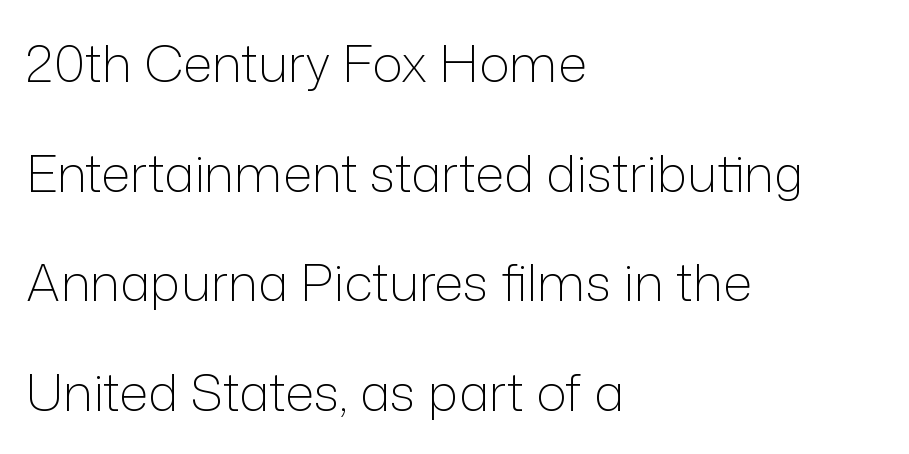
Q: Is the text bold? A: No.
Q: Is the text italic (slanted)? A: No, it is upright.
Q: Is the typeface a serif or a sans-serif typeface? A: Sans-serif.
Q: Is the text underlined? A: No.
Q: How is the paragraph aligned? A: Left-aligned.
Q: Is the spacing between letters normal or unusually wide? A: Normal.
Q: Is the spacing between lines tight, normal or loose? A: Loose.
Q: Width (condensed, normal, or wide)? A: Normal.
Q: Stroke contrast? A: Low.
Q: x-height? A: Medium.
Q: Monospaced? A: No.
